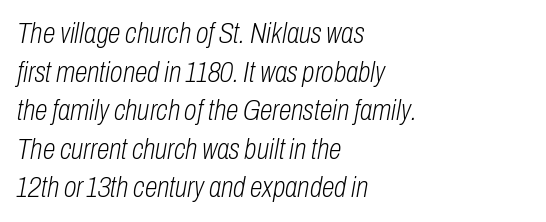
There's an unmistakable incline to the writing here. The rendering uses a moderate line-height, typical for paragraphs. A typesetter would call this zero additional tracking. A quiet, ordinary-to-light weight characterises the typeface. A typesetter would call this proportional, since set widths differ per character. These lines stack with their left ends in a neat column.
